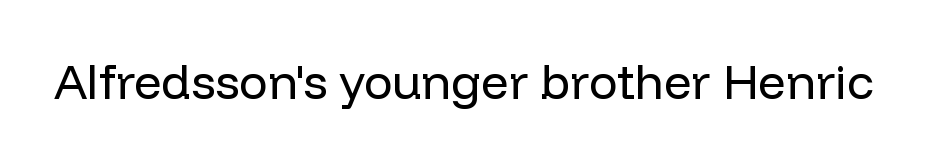
Observe the absence of serifs on each vertical stroke in this sample. The passage shown has conventional tracking throughout. Every character sits straight up, as roman type does. No letter is thick-stroked: the sample isn't bold. Think of a printed novel: that variable character pitch is what you see here. The area under the type is left untouched.
